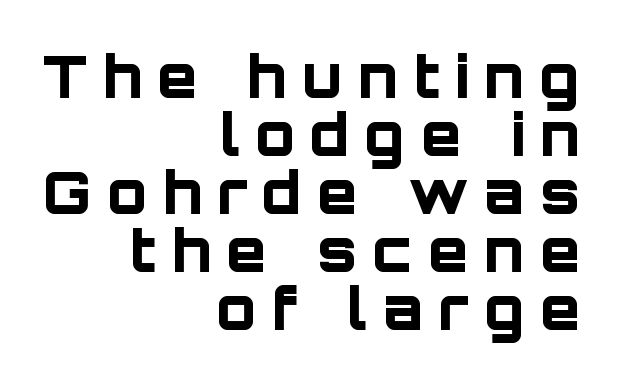
The line texture is sparse and dotted thanks to wide tracking. Plenty of ink on the page — the face is bold. Posture: vertical. The passage shown is not underscored anywhere. Each letter keeps its own natural width here, so spacing adapts to shape.
